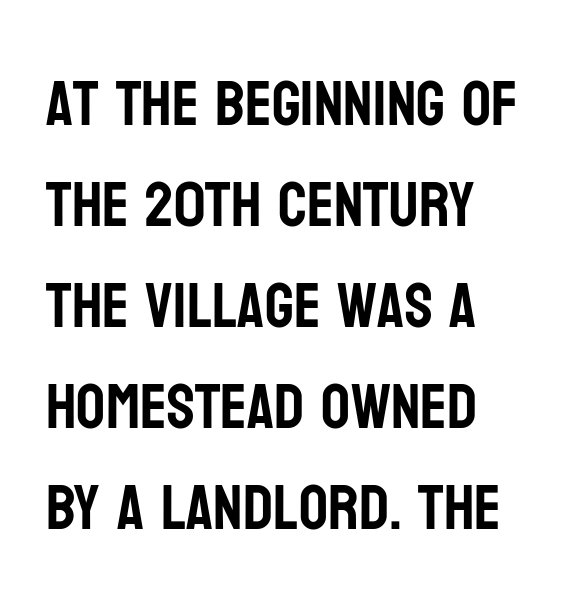
Q: Is the text italic (slanted)? A: No, it is upright.
Q: Is the typeface a serif or a sans-serif typeface? A: Sans-serif.
Q: Is the text underlined? A: No.
Q: Is the spacing between letters normal or unusually wide? A: Normal.
Q: Is the spacing between lines tight, normal or loose? A: Normal.
Q: Width (condensed, normal, or wide)? A: Condensed.
Q: Stroke contrast? A: Low.
Q: x-height? A: Large.
Q: Monospaced? A: No.
